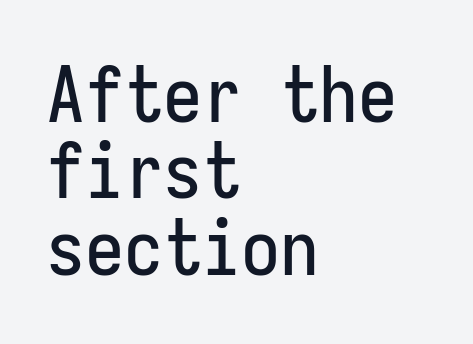
The image shows 78 px condensed sans-serif type, upright, monospaced; set left-aligned, tight line spacing (0.98x), normal letter spacing, not underlined; low stroke contrast and a medium x-height.
